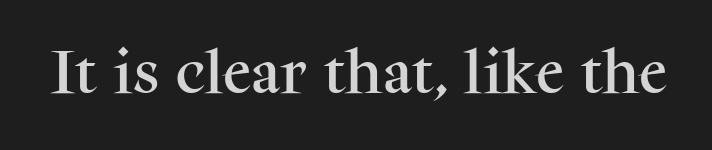
The designer went with a serif here, giving each stem small feet. This sample uses an upright cut, with every glyph sitting square on the baseline. Spacing verdict: proportional, widths tailored to each character. Short note: letters normally spaced.
